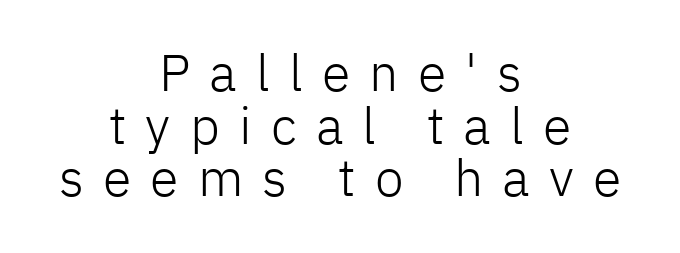
{"serif": "no", "italic": "no", "bold": "no", "weight": "light", "width": "normal", "stroke_contrast": "low", "x_height": "medium", "monospaced": "no", "underline": "no", "align": "center", "line_spacing": "tight", "line_spacing_ratio": 1.01, "letter_spacing": "wide", "letter_spacing_em": 0.37, "glyph_px": 52}
